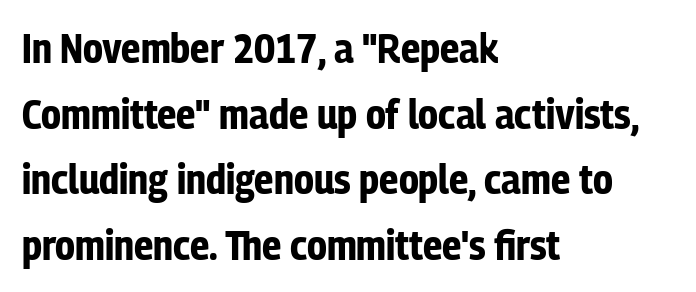
{"serif": "no", "italic": "no", "bold": "yes", "weight": "bold", "width": "condensed", "stroke_contrast": "low", "x_height": "medium", "monospaced": "no", "underline": "no", "align": "left", "line_spacing": "normal", "line_spacing_ratio": 1.56, "letter_spacing": "normal", "letter_spacing_em": 0.0, "glyph_px": 42}
